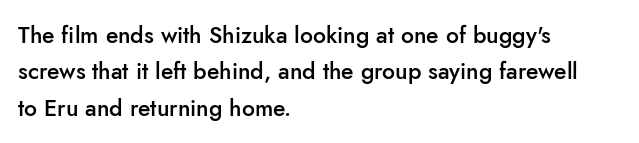
The image shows 23 px text type, upright; set left-aligned, normal line spacing (1.58x), normal letter spacing, not underlined.
